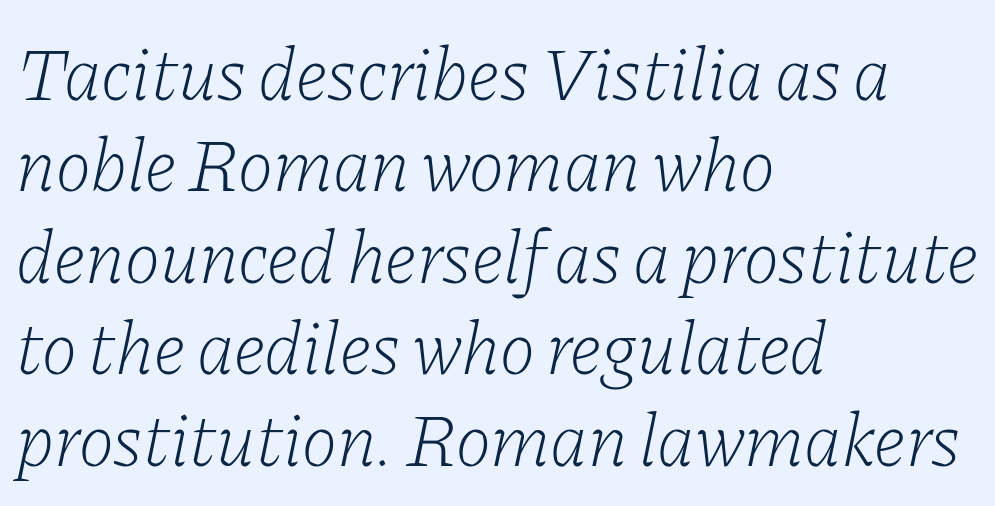
{"serif": "yes", "italic": "yes", "lean": "right", "slant_degrees": 11, "bold": "no", "weight": "light", "width": "normal", "stroke_contrast": "low", "x_height": "medium", "monospaced": "no", "underline": "no", "align": "left", "line_spacing_ratio": 1.22, "letter_spacing": "normal", "letter_spacing_em": 0.0, "glyph_px": 75}
